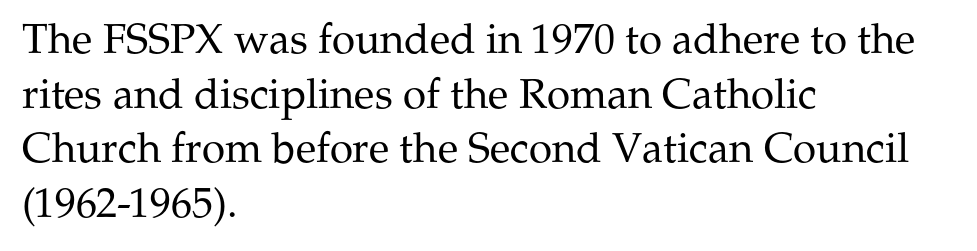
Q: Is the text bold? A: No.
Q: Is the text italic (slanted)? A: No, it is upright.
Q: Is the typeface a serif or a sans-serif typeface? A: Serif.
Q: Is the text underlined? A: No.
Q: How is the paragraph aligned? A: Left-aligned.
Q: Is the spacing between letters normal or unusually wide? A: Normal.
Q: Is the spacing between lines tight, normal or loose? A: Normal.
Q: Width (condensed, normal, or wide)? A: Normal.
Q: Stroke contrast? A: Medium.
Q: x-height? A: Medium.
Q: Monospaced? A: No.
